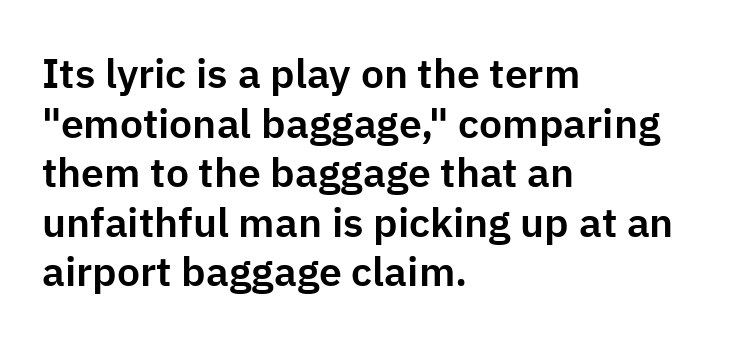
The image shows 41 px sans-serif type, upright; set left-aligned, line spacing 1.21x, normal letter spacing, not underlined; low stroke contrast and a medium x-height.
